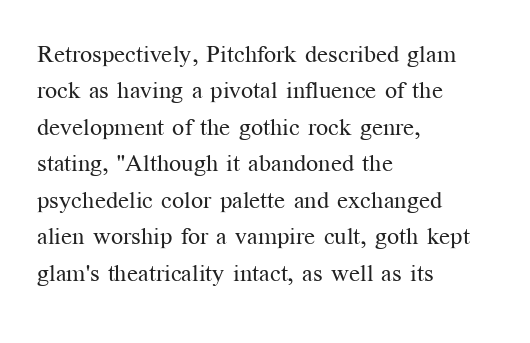
Q: Is the text bold? A: No.
Q: Is the text italic (slanted)? A: No, it is upright.
Q: Is the text underlined? A: No.
Q: How is the paragraph aligned? A: Left-aligned.
Q: Is the spacing between letters normal or unusually wide? A: Normal.
Q: Is the spacing between lines tight, normal or loose? A: Normal.
